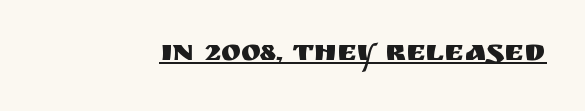
Q: Is the text italic (slanted)? A: No, it is upright.
Q: Is the typeface a serif or a sans-serif typeface? A: Sans-serif.
Q: Is the text underlined? A: Yes.
Q: Is the spacing between letters normal or unusually wide? A: Normal.
Q: Width (condensed, normal, or wide)? A: Normal.
Q: Stroke contrast? A: Medium.
Q: x-height? A: Large.
Q: Monospaced? A: No.
